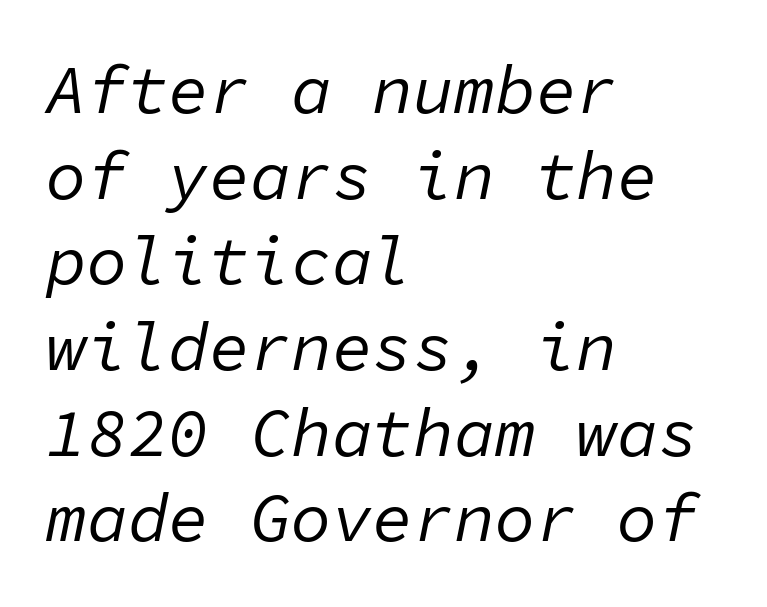
A classic flush-left, rag-right setting is used for this passage. Descenders are the only things crossing below the line. The letters march in equal steps, a hallmark of fixed-pitch type. The designer left line spacing at the default. Stem width sits at or under what a default text font uses.
